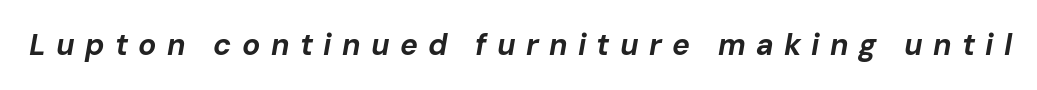
The image shows 30 px bold type, italic (leaning right); set unusually wide letter spacing (+0.34 em), not underlined; low stroke contrast and a medium x-height.
